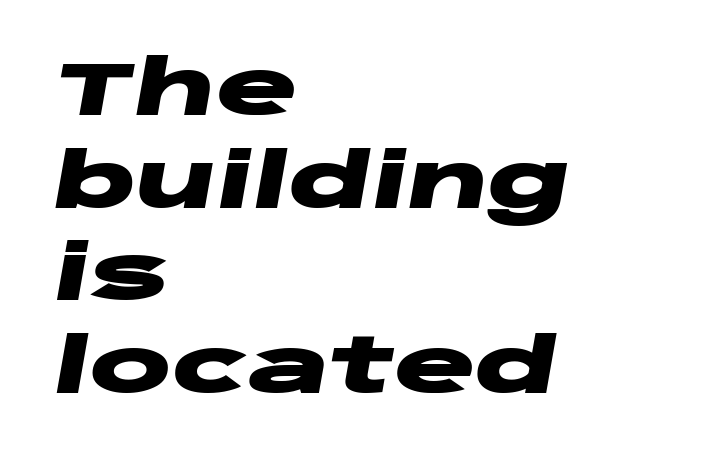
{"italic": "yes", "lean": "right", "slant_degrees": 10, "bold": "yes", "weight": "heavy", "width": "wide", "stroke_contrast": "low", "x_height": "large", "monospaced": "no", "underline": "no", "align": "left", "line_spacing_ratio": 1.22, "letter_spacing": "normal", "letter_spacing_em": 0.0, "glyph_px": 76}
